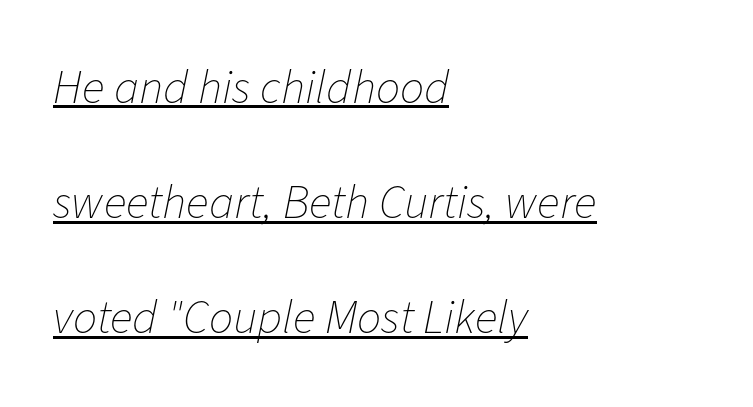
The image shows 48 px thin type, italic (leaning right); set left-aligned, loose line spacing (2.4x), normal letter spacing, underlined; low stroke contrast and a medium x-height.
